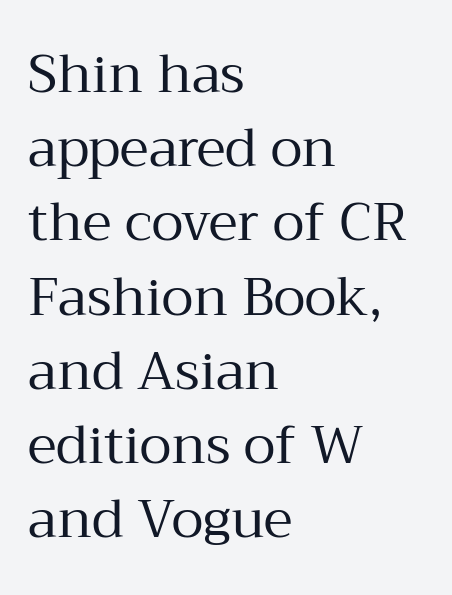
{"serif": "yes", "italic": "no", "bold": "no", "weight": "regular", "width": "normal", "stroke_contrast": "medium", "x_height": "medium", "monospaced": "no", "underline": "no", "align": "left", "line_spacing": "normal", "line_spacing_ratio": 1.4, "letter_spacing": "normal", "letter_spacing_em": 0.0, "glyph_px": 53}
